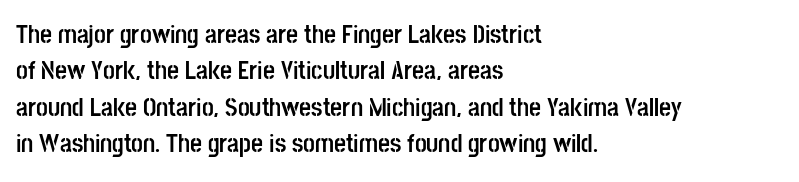
Q: Is the text bold? A: Yes.
Q: Is the text italic (slanted)? A: No, it is upright.
Q: Is the text underlined? A: No.
Q: How is the paragraph aligned? A: Left-aligned.
Q: Is the spacing between letters normal or unusually wide? A: Normal.
Q: Is the spacing between lines tight, normal or loose? A: Normal.
